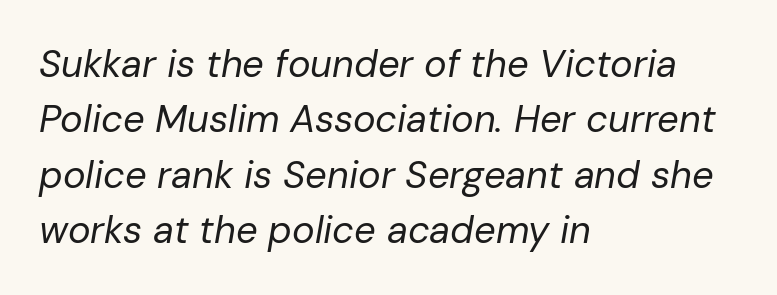
The image shows 38 px regular-weight type, italic (leaning right); set left-aligned, normal line spacing (1.46x), normal letter spacing, not underlined; low stroke contrast and a medium x-height.
